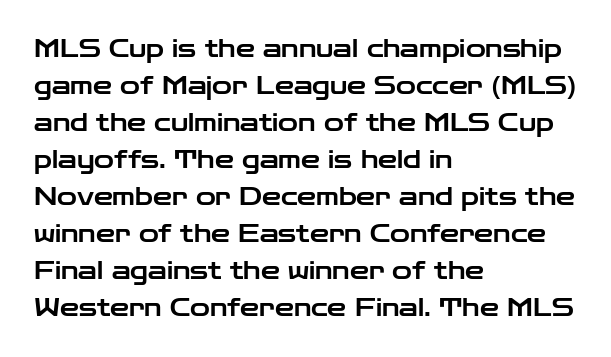
{"italic": "no", "underline": "no", "align": "left", "line_spacing": "normal", "line_spacing_ratio": 1.54, "letter_spacing": "normal", "letter_spacing_em": 0.0, "glyph_px": 24}
